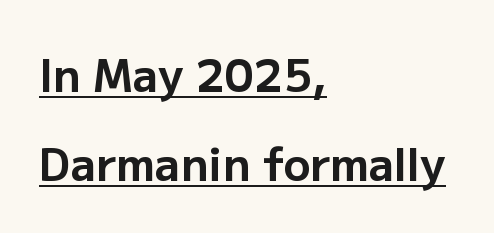
{"serif": "no", "italic": "no", "bold": "yes", "weight": "bold", "width": "normal", "stroke_contrast": "low", "x_height": "medium", "monospaced": "no", "underline": "yes", "align": "left", "line_spacing": "loose", "line_spacing_ratio": 1.97, "letter_spacing": "normal", "letter_spacing_em": 0.0, "glyph_px": 45}
